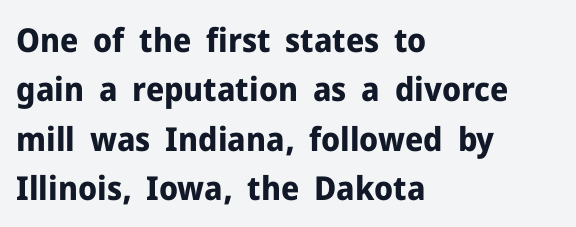
{"serif": "no", "italic": "no", "bold": "yes", "weight": "bold", "width": "normal", "stroke_contrast": "low", "x_height": "medium", "monospaced": "no", "underline": "no", "align": "left", "line_spacing": "normal", "line_spacing_ratio": 1.5, "letter_spacing": "normal", "letter_spacing_em": 0.0, "glyph_px": 33}
